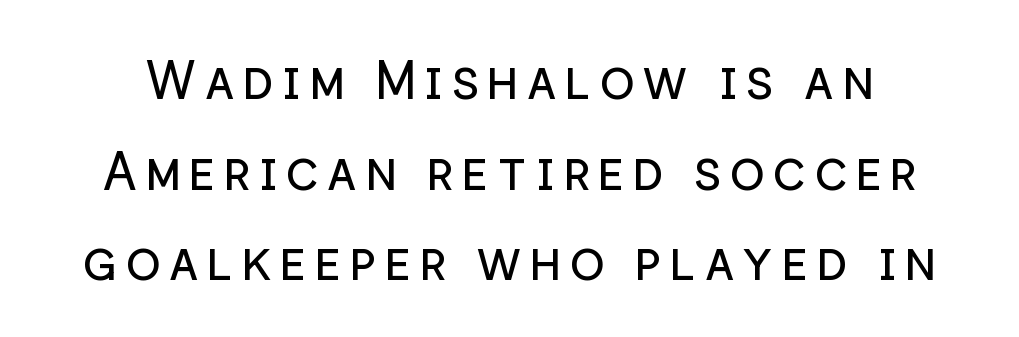
Q: Is the text bold? A: No.
Q: Is the text italic (slanted)? A: No, it is upright.
Q: Is the typeface a serif or a sans-serif typeface? A: Sans-serif.
Q: Is the text underlined? A: No.
Q: Width (condensed, normal, or wide)? A: Normal.
Q: Stroke contrast? A: Low.
Q: x-height? A: Medium.
Q: Monospaced? A: No.
